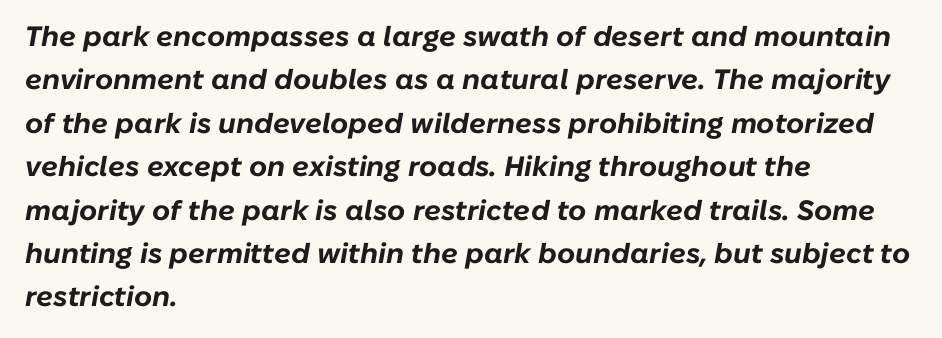
{"italic": "yes", "lean": "right", "slant_degrees": 10, "bold": "yes", "weight": "bold", "width": "normal", "stroke_contrast": "low", "x_height": "medium", "monospaced": "no", "underline": "no", "align": "left", "line_spacing": "normal", "line_spacing_ratio": 1.55, "letter_spacing": "normal", "letter_spacing_em": 0.0, "glyph_px": 28}
